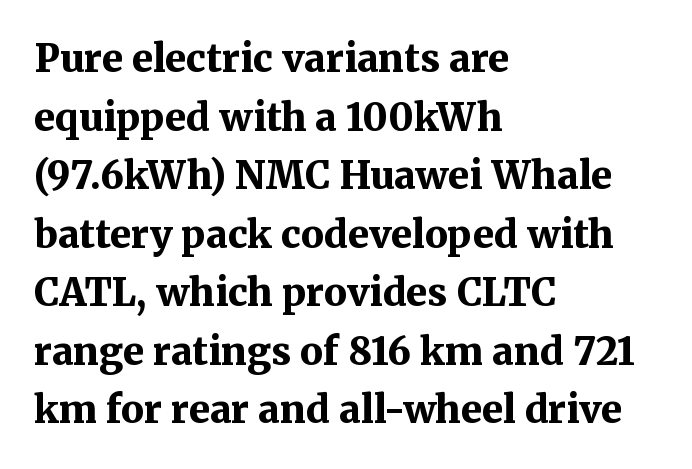
Words float on clear page, feet unadorned. On the weight axis this lands at bold, roughly 700. Compared with typical body copy, the letter spacing here is the same. The lettering holds an erect, upright posture throughout. Is there much room between lines? A standard amount, neither cramped nor airy. Where is the straight margin? On the left.
